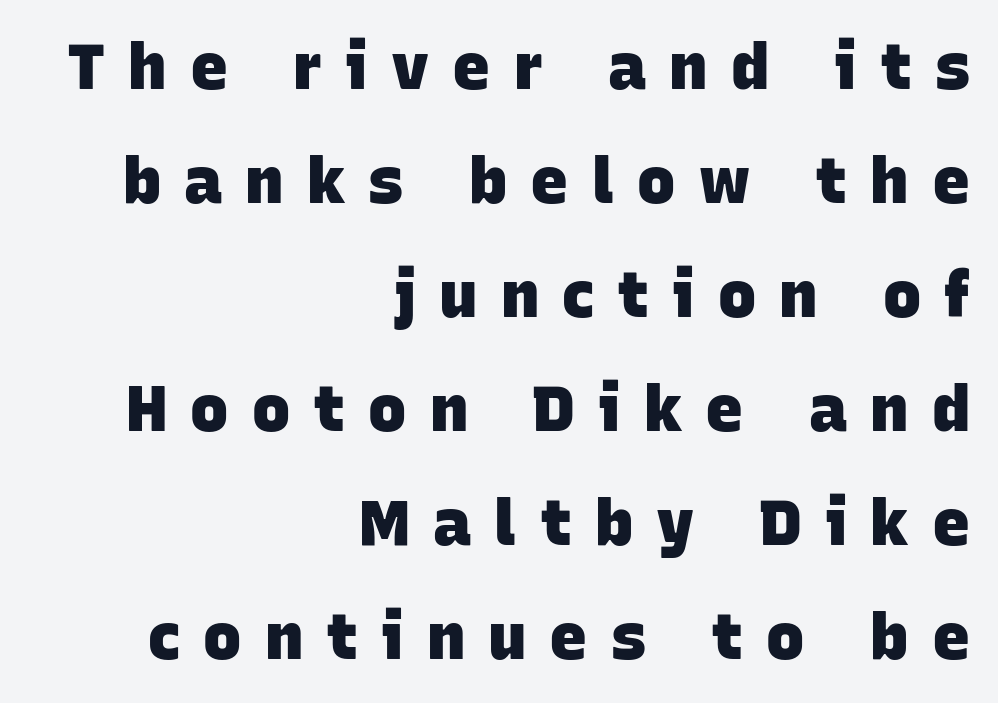
The image shows 64 px heavy sans-serif type; set right-aligned, line spacing 1.78x, unusually wide letter spacing (+0.36 em), not underlined; low stroke contrast and a large x-height.
